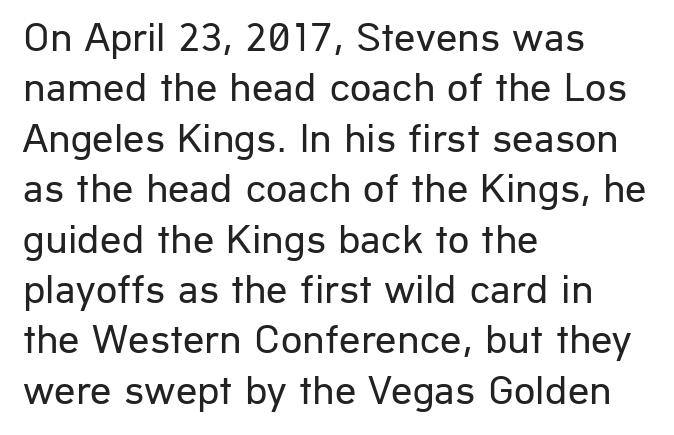
{"serif": "no", "italic": "no", "bold": "no", "weight": "regular", "width": "normal", "stroke_contrast": "low", "x_height": "medium", "monospaced": "no", "underline": "no", "align": "left", "line_spacing_ratio": 1.2, "letter_spacing": "normal", "letter_spacing_em": 0.0, "glyph_px": 42}
